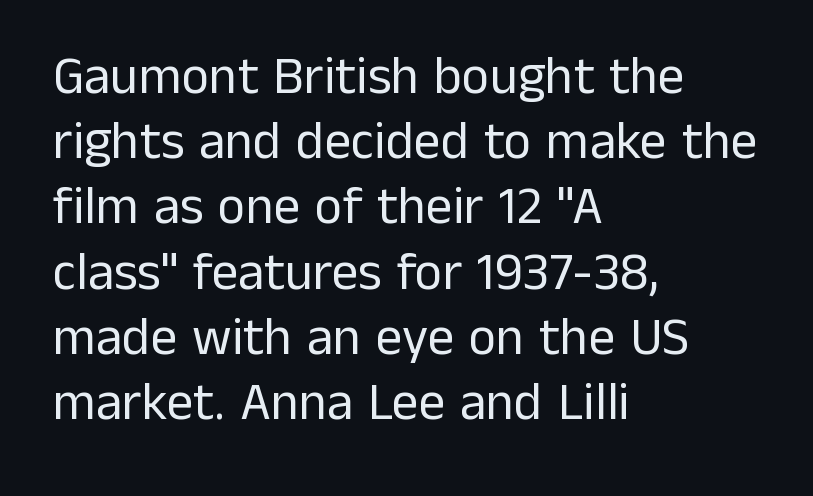
The weight tops out at a normal text grade. The lettering stays uniformly vertical, giving the passage a roman look. The foot of each line stays bare and open. Note the varied advance widths — an 'i' is clearly narrower than an 'm'. Nope, no serifs anywhere on these letters. The face used here is rendered with its standard letterfit.
